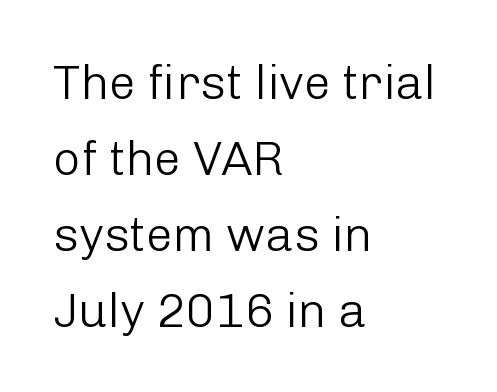
Q: Is the text bold? A: No.
Q: Is the text italic (slanted)? A: No, it is upright.
Q: Is the typeface a serif or a sans-serif typeface? A: Sans-serif.
Q: Is the text underlined? A: No.
Q: How is the paragraph aligned? A: Left-aligned.
Q: Is the spacing between letters normal or unusually wide? A: Normal.
Q: Is the spacing between lines tight, normal or loose? A: Normal.
Q: Width (condensed, normal, or wide)? A: Normal.
Q: Stroke contrast? A: Low.
Q: x-height? A: Medium.
Q: Monospaced? A: No.
